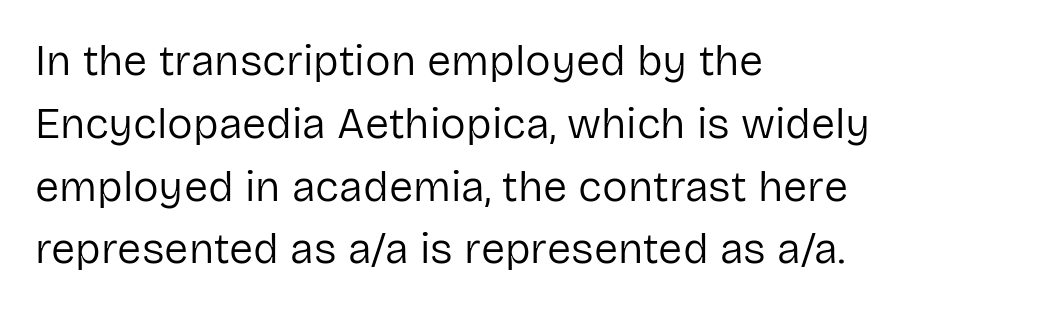
The image shows 43 px regular-weight sans-serif type, upright; set left-aligned, normal line spacing (1.46x), normal letter spacing, not underlined; low stroke contrast and a medium x-height.
